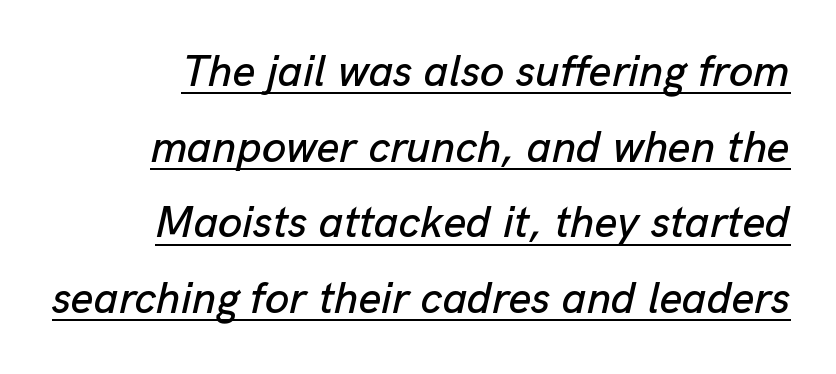
The typography opts for an oblique posture over an upright one. Each letter keeps its own natural width here, so spacing adapts to shape. Each word holds together tightly as a unit, with standard inter-letter gaps. The specimen includes a rule beneath the text block's lines.
